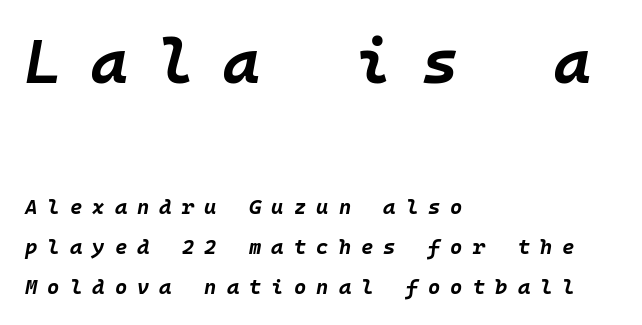
The image shows 62 px bold type, italic (leaning right), monospaced; set left-aligned, loose line spacing (1.92x), unusually wide letter spacing (+0.48 em), not underlined; the first (top) block is 2.95x larger; low stroke contrast and a large x-height.
